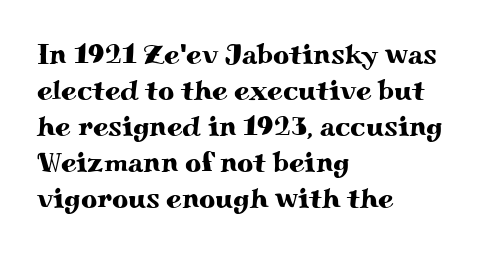
The image shows 28 px wide serif type, upright; set left-aligned, normal line spacing (1.29x), normal letter spacing, not underlined; medium stroke contrast and a small x-height.
